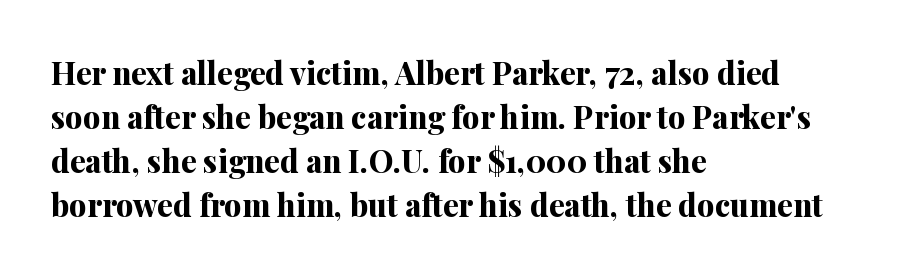
Q: Is the text bold? A: Yes.
Q: Is the text italic (slanted)? A: No, it is upright.
Q: Is the typeface a serif or a sans-serif typeface? A: Serif.
Q: Is the text underlined? A: No.
Q: How is the paragraph aligned? A: Left-aligned.
Q: Is the spacing between letters normal or unusually wide? A: Normal.
Q: Is the spacing between lines tight, normal or loose? A: Normal.
Q: Width (condensed, normal, or wide)? A: Normal.
Q: Stroke contrast? A: Medium.
Q: x-height? A: Medium.
Q: Monospaced? A: No.
